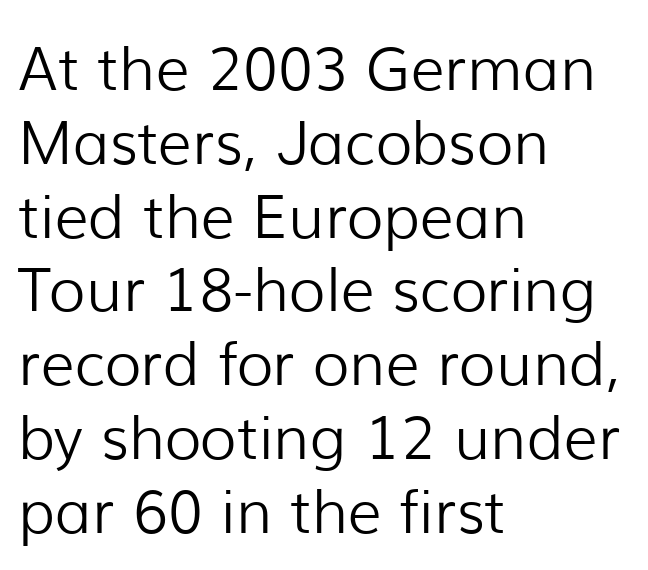
The image shows 60 px light sans-serif type, upright; set left-aligned, line spacing 1.23x, normal letter spacing, not underlined; low stroke contrast and a medium x-height.
